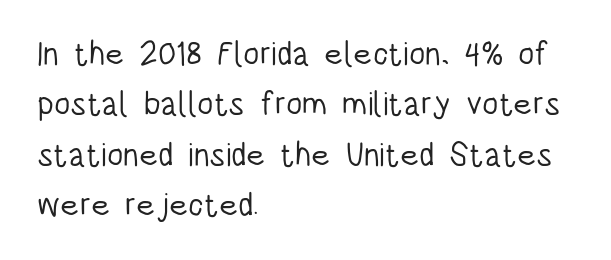
{"serif": "no", "italic": "no", "bold": "no", "weight": "light", "width": "condensed", "stroke_contrast": "low", "x_height": "large", "monospaced": "no", "underline": "no", "align": "left", "line_spacing": "normal", "line_spacing_ratio": 1.53, "letter_spacing": "normal", "letter_spacing_em": 0.0, "glyph_px": 33}
